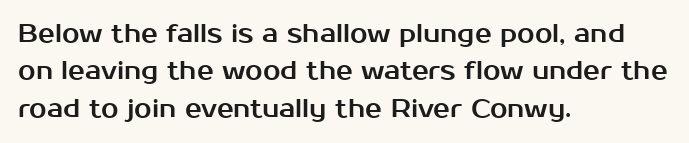
{"italic": "no", "underline": "no", "align": "left", "line_spacing": "normal", "line_spacing_ratio": 1.5, "letter_spacing": "normal", "letter_spacing_em": 0.0, "glyph_px": 25}
